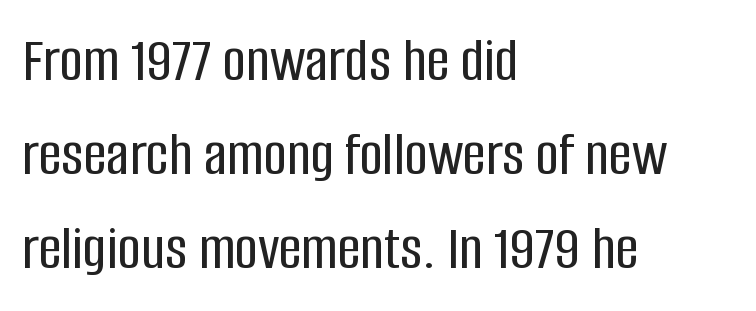
{"serif": "no", "italic": "no", "width": "condensed", "stroke_contrast": "low", "x_height": "large", "monospaced": "no", "underline": "no", "align": "left", "line_spacing": "normal", "line_spacing_ratio": 1.47, "letter_spacing": "normal", "letter_spacing_em": 0.0, "glyph_px": 64}
